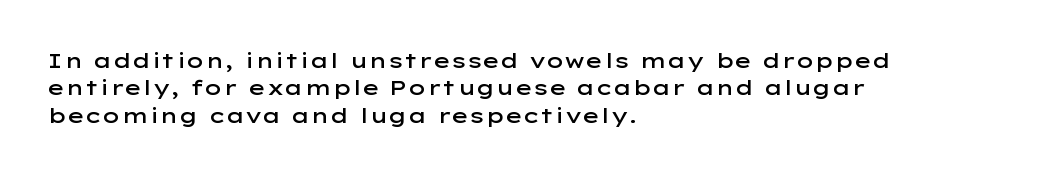
Q: Is the text bold? A: Semi-bold.
Q: Is the text italic (slanted)? A: No, it is upright.
Q: Is the text underlined? A: No.
Q: How is the paragraph aligned? A: Left-aligned.
Q: Is the spacing between letters normal or unusually wide? A: Normal.
Q: Is the spacing between lines tight, normal or loose? A: Normal.
